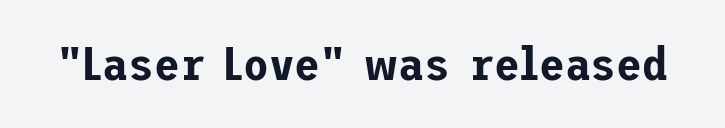
The image shows 47 px sans-serif type, upright; set normal letter spacing, not underlined; low stroke contrast and a medium x-height.
